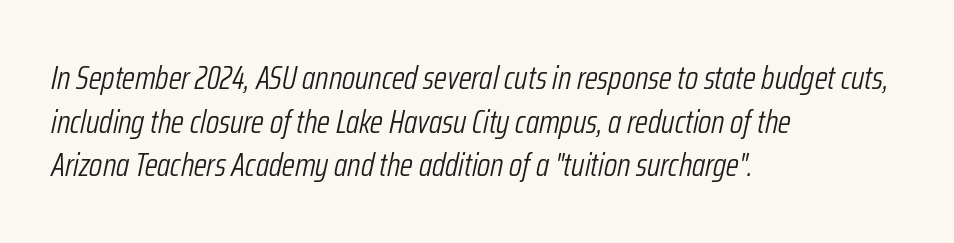
Q: Is the text bold? A: No.
Q: Is the text italic (slanted)? A: Yes, it leans right by about 12 degrees.
Q: Is the text underlined? A: No.
Q: How is the paragraph aligned? A: Left-aligned.
Q: Is the spacing between letters normal or unusually wide? A: Normal.
Q: Is the spacing between lines tight, normal or loose? A: Normal.
Q: Width (condensed, normal, or wide)? A: Condensed.
Q: Stroke contrast? A: Low.
Q: x-height? A: Medium.
Q: Monospaced? A: No.
